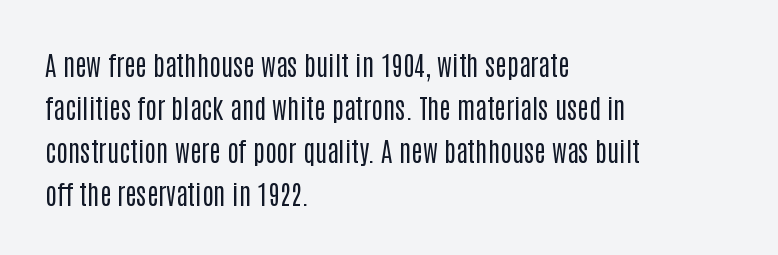
The image shows 27 px text type, upright; set left-aligned, normal line spacing (1.59x), normal letter spacing, not underlined.
